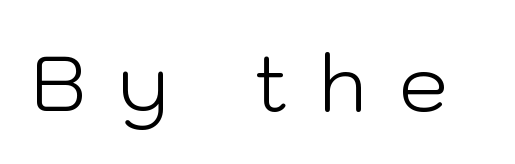
The image shows 78 px light sans-serif type, upright; set unusually wide letter spacing (+0.41 em), not underlined; low stroke contrast and a medium x-height.
